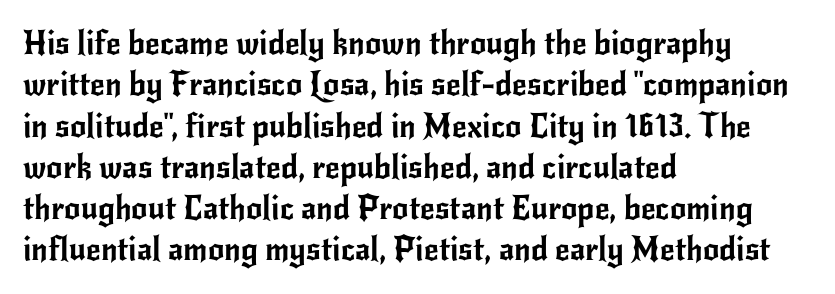
{"serif": "no", "italic": "no", "width": "normal", "stroke_contrast": "low", "x_height": "small", "monospaced": "no", "underline": "no", "align": "left", "line_spacing": "normal", "line_spacing_ratio": 1.29, "letter_spacing": "normal", "letter_spacing_em": 0.0, "glyph_px": 32}
